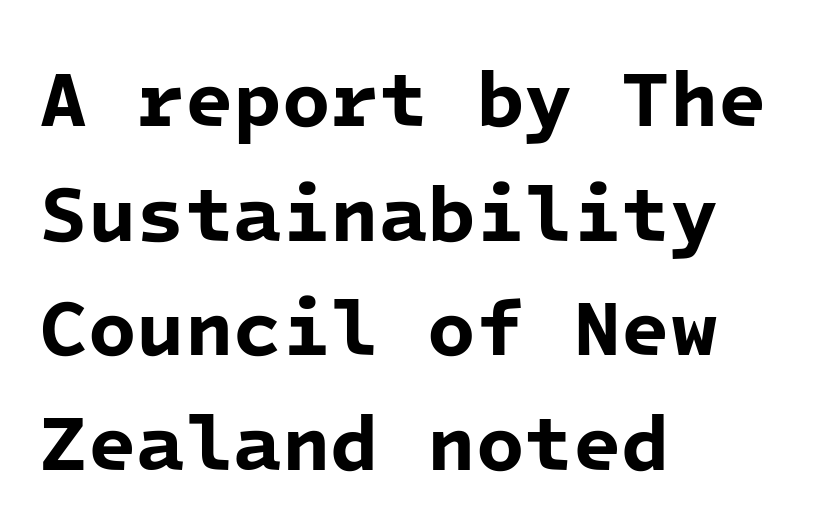
Unlike a traditional serif, this face leaves its strokes unadorned. A clean baseline with only descenders dipping below it. You could count columns in this text — the font is strictly monospaced. The leading is moderate, giving the passage an even texture.
